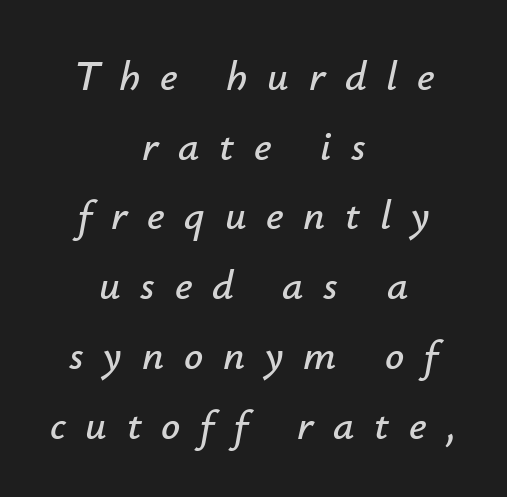
Q: Is the text italic (slanted)? A: Yes, it leans right by about 12 degrees.
Q: Is the text underlined? A: No.
Q: How is the paragraph aligned? A: Centered.
Q: Is the spacing between letters normal or unusually wide? A: Unusually wide.
Q: Is the spacing between lines tight, normal or loose? A: Normal.
Q: Width (condensed, normal, or wide)? A: Normal.
Q: Stroke contrast? A: Low.
Q: x-height? A: Small.
Q: Monospaced? A: No.
